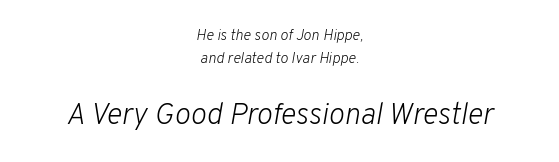
{"italic": "yes", "lean": "right", "slant_degrees": 10, "bold": "no", "weight": "light", "width": "normal", "stroke_contrast": "low", "x_height": "medium", "monospaced": "no", "underline": "no", "align": "center", "line_spacing": "normal", "line_spacing_ratio": 1.56, "letter_spacing": "normal", "letter_spacing_em": 0.0, "larger_block": "second", "size_ratio": 2.0, "glyph_px": 30}
